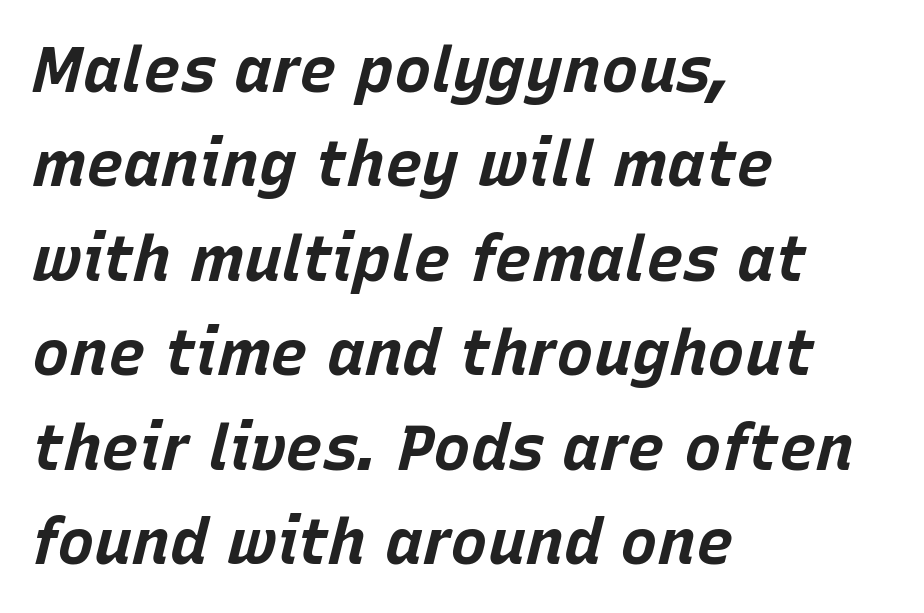
{"italic": "yes", "lean": "right", "slant_degrees": 15, "bold": "yes", "weight": "bold", "width": "normal", "stroke_contrast": "low", "x_height": "large", "monospaced": "no", "underline": "no", "align": "left", "line_spacing": "normal", "line_spacing_ratio": 1.5, "letter_spacing": "normal", "letter_spacing_em": 0.0, "glyph_px": 63}
